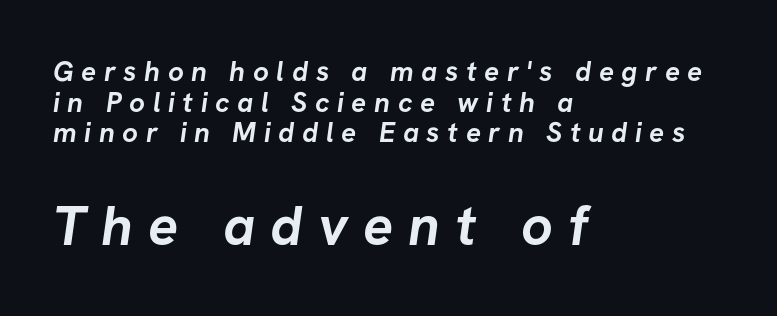
{"serif": "no", "bold": "yes", "weight": "semibold", "width": "normal", "stroke_contrast": "low", "x_height": "medium", "monospaced": "no", "underline": "no", "align": "left", "line_spacing": "tight", "line_spacing_ratio": 1.09, "letter_spacing": "wide", "letter_spacing_em": 0.27, "larger_block": "second", "size_ratio": 2.0, "glyph_px": 56}
